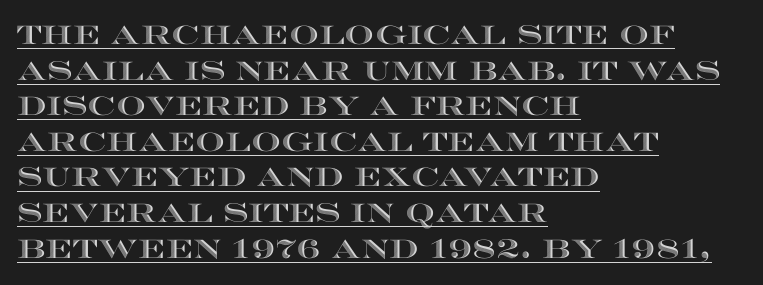
Q: Is the text italic (slanted)? A: No, it is upright.
Q: Is the text underlined? A: Yes.
Q: How is the paragraph aligned? A: Left-aligned.
Q: Is the spacing between letters normal or unusually wide? A: Normal.
Q: Is the spacing between lines tight, normal or loose? A: Normal.
